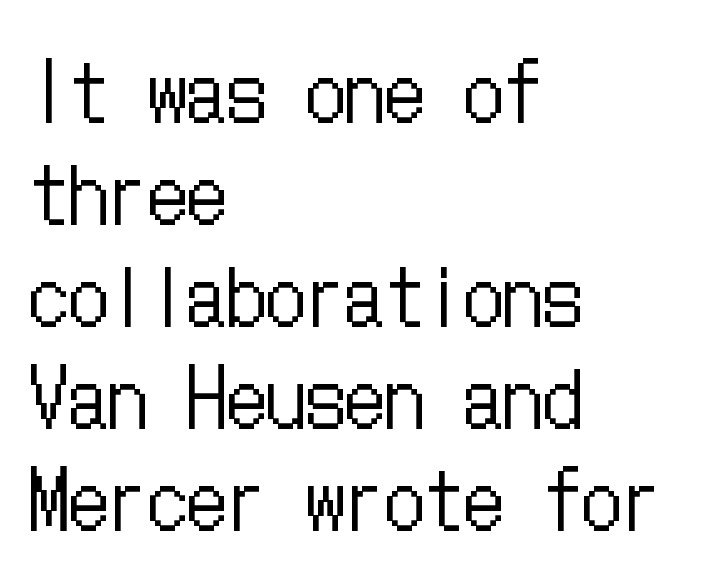
The passage shown is not underscored anywhere. All the whitespace from short lines collects on the right. Is the letter spacing exaggerated? No — it looks like the ordinary default. This is not heavy type; no bold has been used.
